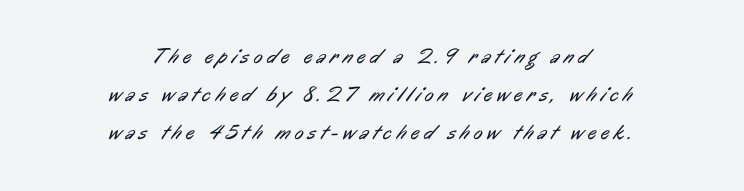
The image shows 21 px text type; set centered, line spacing 1.82x, unusually wide letter spacing (+0.22 em), not underlined.
